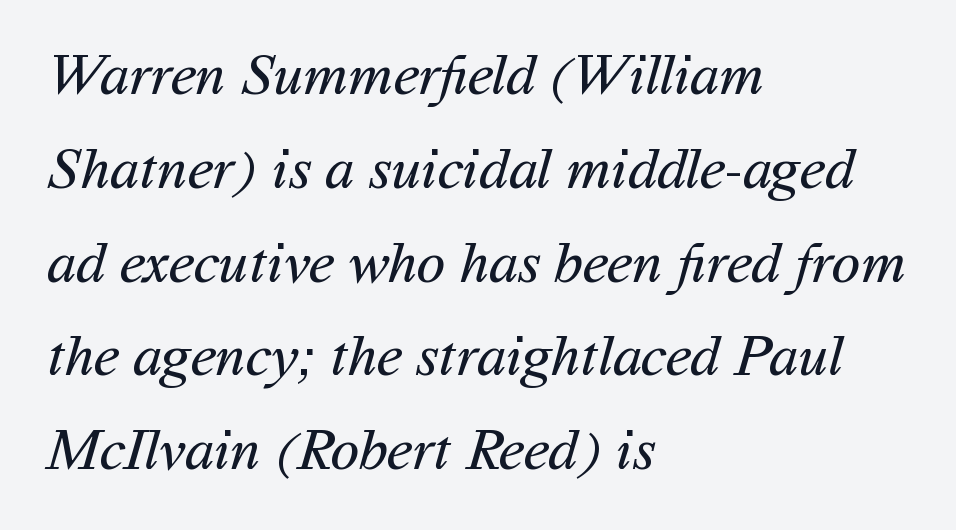
{"serif": "no", "bold": "no", "weight": "regular", "width": "normal", "stroke_contrast": "medium", "x_height": "medium", "monospaced": "no", "underline": "no", "align": "left", "line_spacing": "normal", "line_spacing_ratio": 1.59, "letter_spacing": "normal", "letter_spacing_em": 0.0, "glyph_px": 59}
